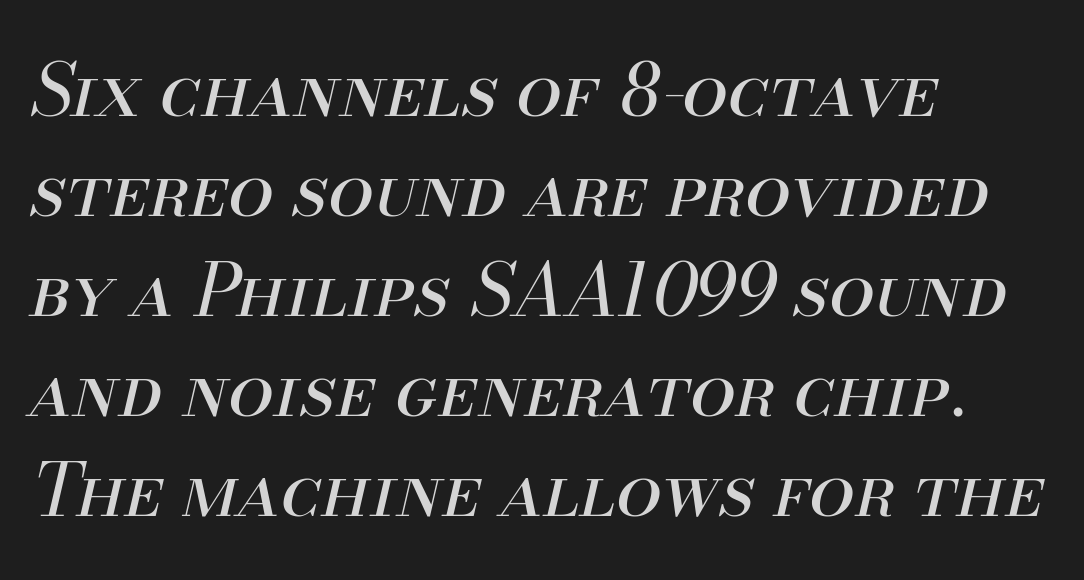
When letters slant like this, we call the style italic. Underline: absent. These lines are rendered in a variable-pitch font. Each new line begins a customary step beneath the previous one.
